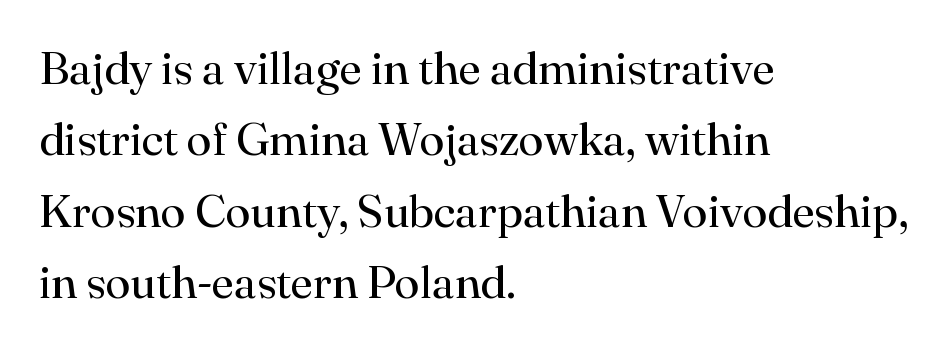
{"serif": "yes", "italic": "no", "bold": "no", "weight": "regular", "width": "normal", "stroke_contrast": "high", "x_height": "small", "monospaced": "no", "underline": "no", "align": "left", "line_spacing": "normal", "line_spacing_ratio": 1.55, "letter_spacing": "normal", "letter_spacing_em": 0.0, "glyph_px": 46}
